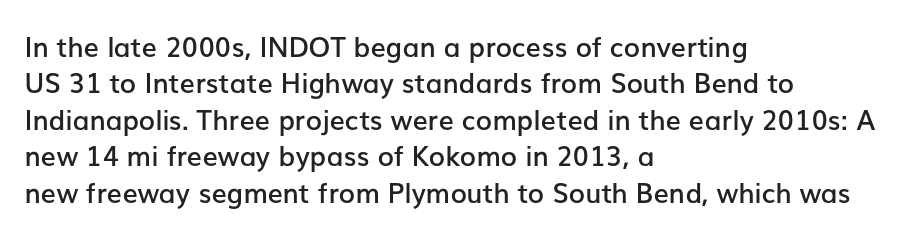
Heft: intermediate — a semibold. The block of text has a typical density, with ordinary space between rows. Descenders hang freely into open space. The rendering anchors every line to the left-hand side.
